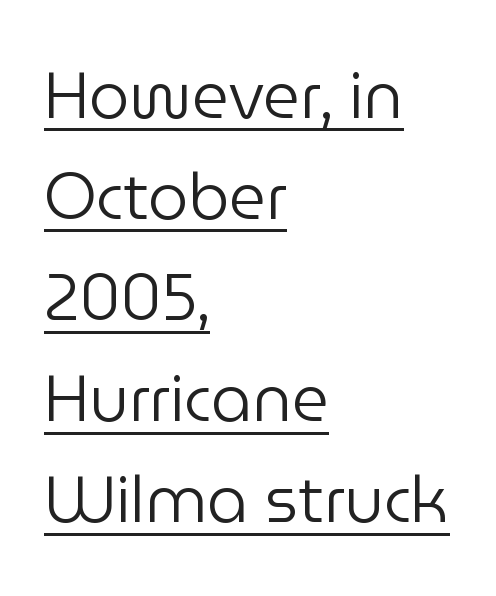
{"serif": "no", "italic": "no", "bold": "no", "weight": "regular", "width": "normal", "stroke_contrast": "low", "x_height": "medium", "monospaced": "no", "underline": "yes", "align": "left", "line_spacing": "normal", "line_spacing_ratio": 1.58, "letter_spacing": "normal", "letter_spacing_em": 0.0, "glyph_px": 64}
